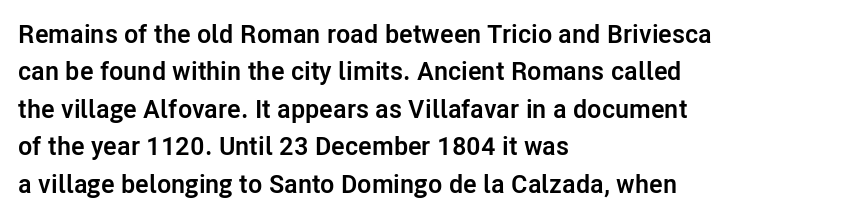
Q: Is the text bold? A: Yes.
Q: Is the text italic (slanted)? A: No, it is upright.
Q: Is the text underlined? A: No.
Q: How is the paragraph aligned? A: Left-aligned.
Q: Is the spacing between letters normal or unusually wide? A: Normal.
Q: Is the spacing between lines tight, normal or loose? A: Normal.
